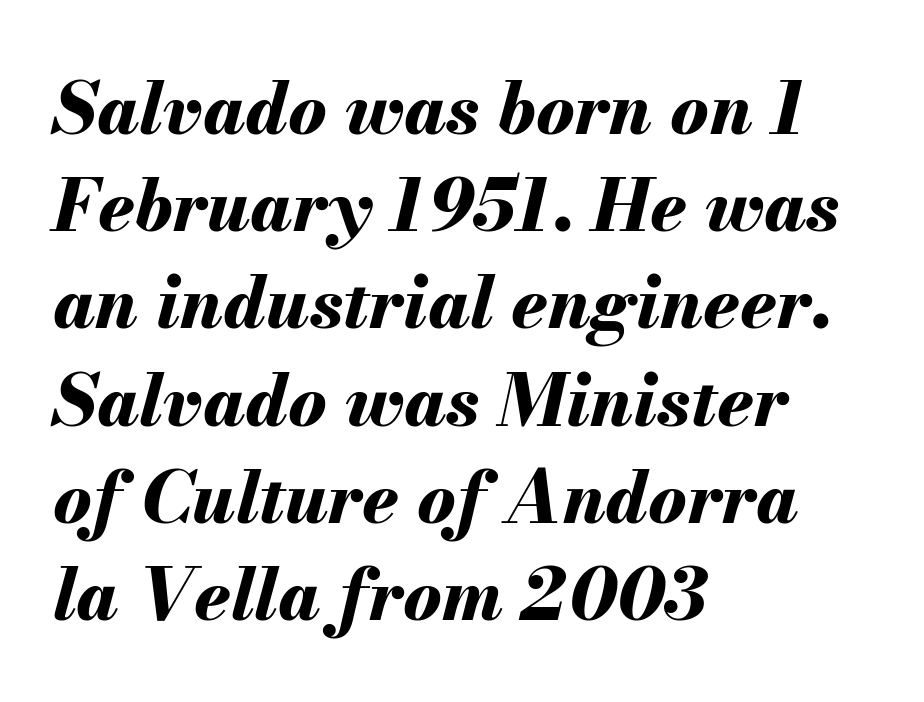
Posture: slanted. Underlining? Definitely not there. One glance says typical: line gaps are just what's usual. Honestly, the letter spacing is just normal — you wouldn't notice it. The lines are quadded left.
